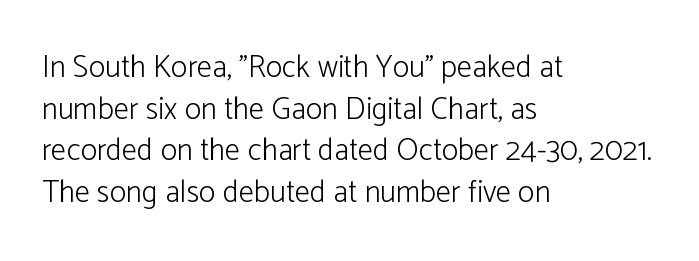
Q: Is the text bold? A: No.
Q: Is the text italic (slanted)? A: No, it is upright.
Q: Is the typeface a serif or a sans-serif typeface? A: Sans-serif.
Q: Is the text underlined? A: No.
Q: How is the paragraph aligned? A: Left-aligned.
Q: Is the spacing between letters normal or unusually wide? A: Normal.
Q: Is the spacing between lines tight, normal or loose? A: Normal.
Q: Width (condensed, normal, or wide)? A: Normal.
Q: Stroke contrast? A: Low.
Q: x-height? A: Medium.
Q: Monospaced? A: No.
